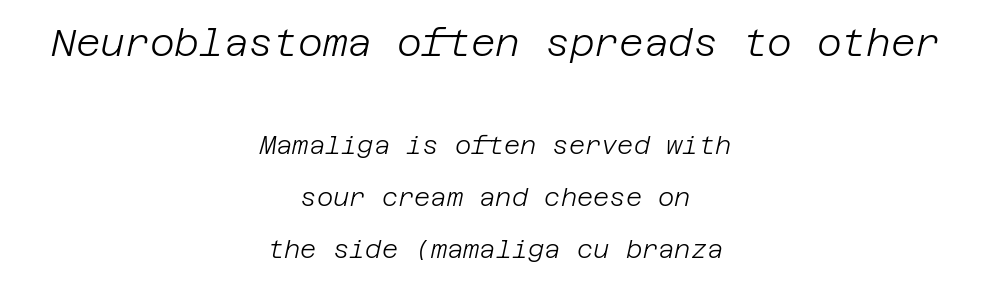
Q: Is the text bold? A: No.
Q: Is the text italic (slanted)? A: Yes, it leans right by about 12 degrees.
Q: Is the text underlined? A: No.
Q: How is the paragraph aligned? A: Centered.
Q: Is the spacing between letters normal or unusually wide? A: Normal.
Q: Is the spacing between lines tight, normal or loose? A: Loose.
Q: Which block of text is set in a larger size, the first (top) or the second (bottom)? A: The first (top) one.
Q: Width (condensed, normal, or wide)? A: Normal.
Q: Stroke contrast? A: Low.
Q: x-height? A: Large.
